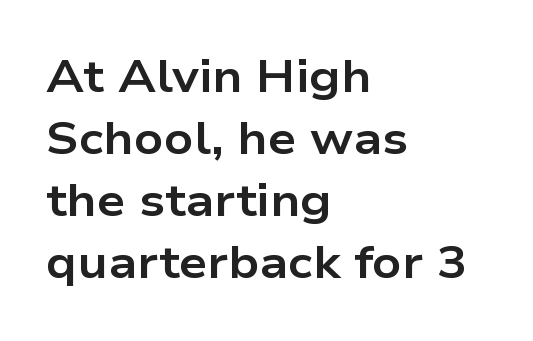
These lines are composed in type without serifs. Characters follow at the spacing the type designer built in. The space beneath each line is pristine and unruled. How heavy is the stroke? Heavy — this is a bold.
